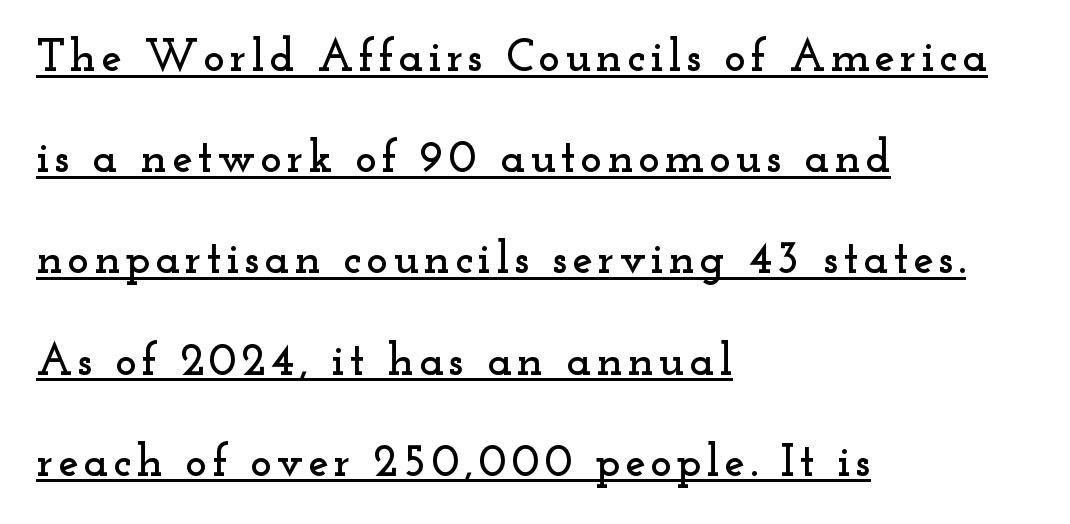
Visually the block forms a straight wall on the left and a jagged coastline on the right. Underlined type. Proportional: the letters do not fall into vertical columns. The designer dialed line spacing up above the default.
